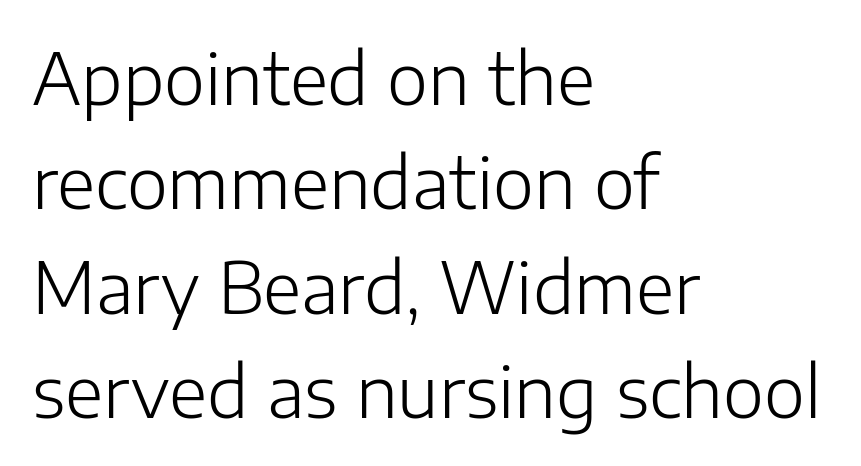
{"serif": "no", "italic": "no", "bold": "no", "weight": "light", "width": "normal", "stroke_contrast": "low", "x_height": "medium", "monospaced": "no", "underline": "no", "align": "left", "line_spacing": "normal", "line_spacing_ratio": 1.49, "letter_spacing": "normal", "letter_spacing_em": 0.0, "glyph_px": 70}
